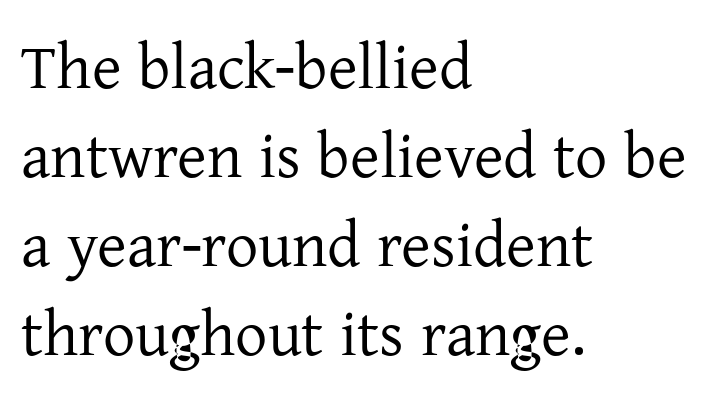
The image shows 64 px regular-weight serif type, upright; set left-aligned, normal line spacing (1.39x), normal letter spacing, not underlined; low stroke contrast and a medium x-height.
